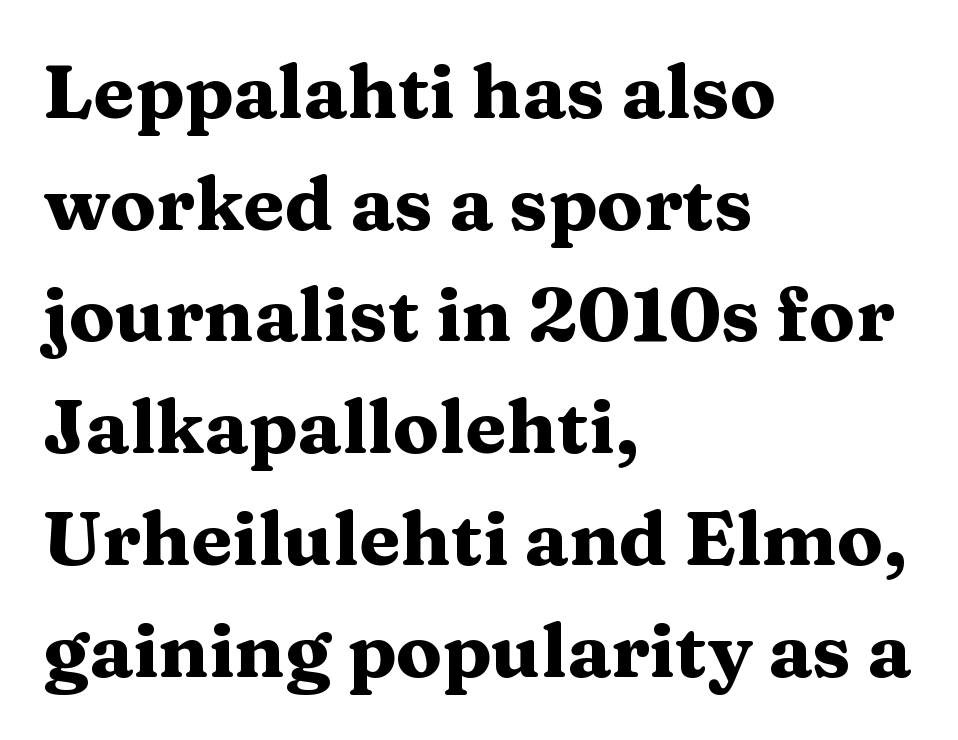
Here the glyphs are tracked normally, forming tight word shapes. This sample is left-justified, so line endings fall wherever the words run out. This sample keeps an unexceptional amount of space between lines. Proportional: the letters do not fall into vertical columns.
